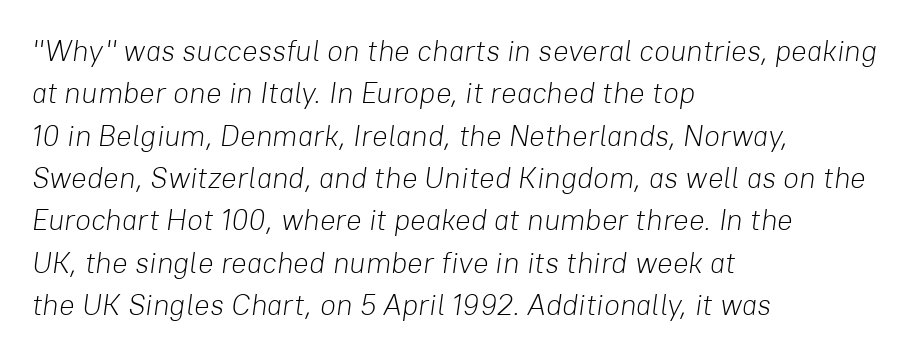
Regarding leading, the lines here are spaced in the standard way. Only glyphs here, with clear space below each row. Italic: yes, the glyphs are oblique. This sample uses plain, unmodified letter spacing.
